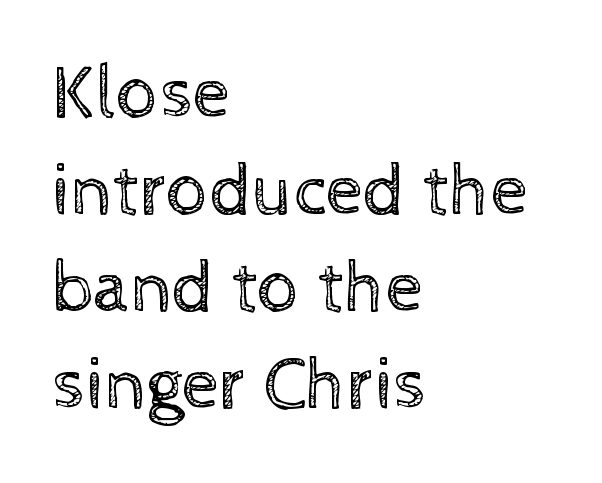
Proportional: the letters do not fall into vertical columns. No extra tracking has been applied to these lines. The line-height multiplier appears to be the usual default. Compared with a centered layout, this one pins lines to the left instead.
